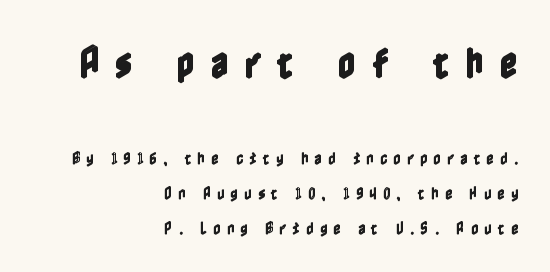
The earlier block is typeset at a bigger size than the later block. Letters rest on an invisible, unmarked baseline. Glyph-to-glyph distance is far greater than everyday printed text. Airy leading. The compositor pushed each line to the right boundary.
